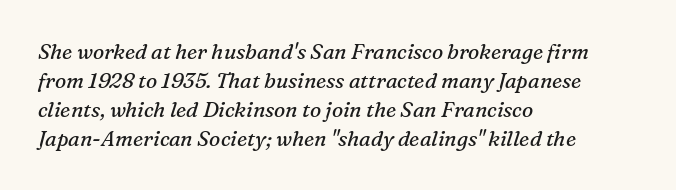
The image shows 21 px text type, italic (leaning right); set left-aligned, normal line spacing (1.38x), normal letter spacing, not underlined.
